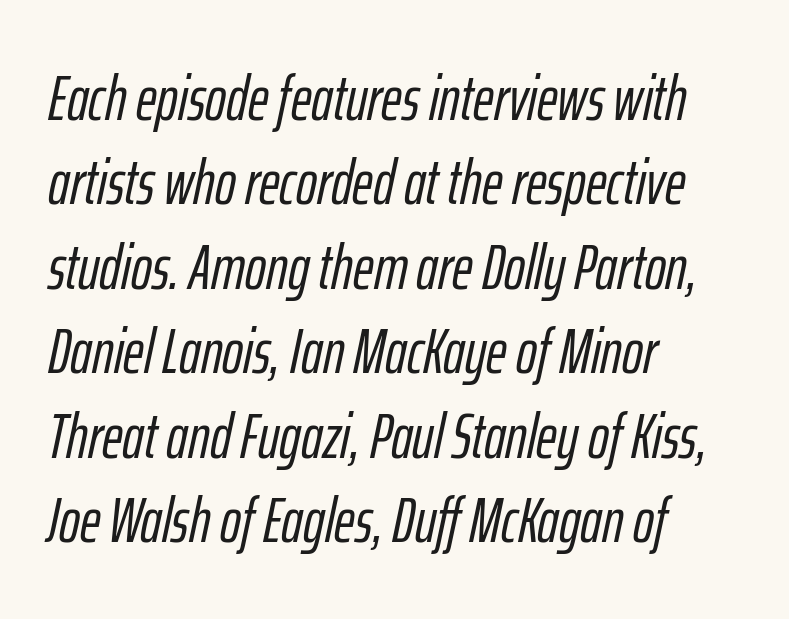
Each line starts at the same left margin while the right side varies. Compared with typical body copy, the letter spacing here is the same. Leading matches the norm, producing a regular column. Yep, that's italic — everything's leaning.
